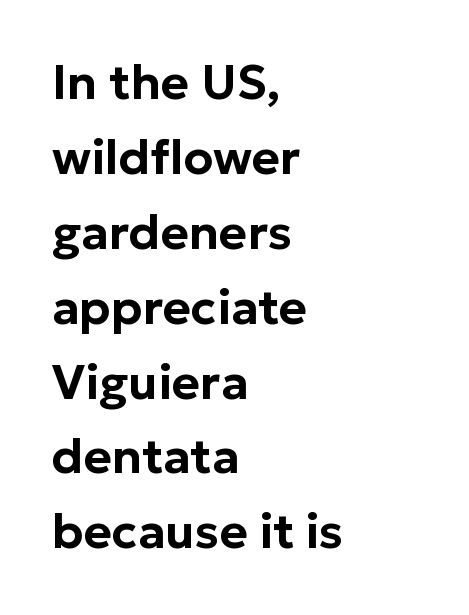
The image shows 48 px sans-serif type, upright; set left-aligned, normal line spacing (1.56x), normal letter spacing, not underlined; low stroke contrast and a medium x-height.
